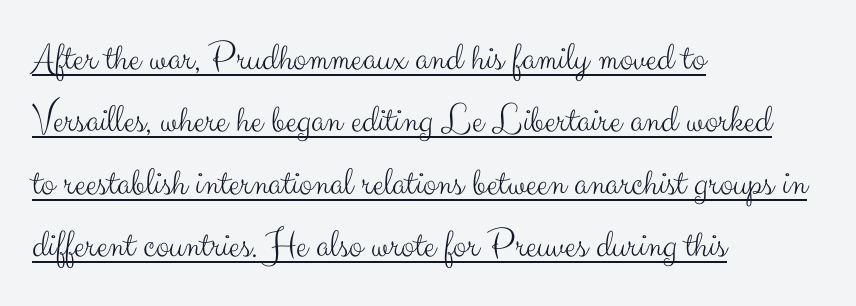
Q: Is the text bold? A: No.
Q: Is the text italic (slanted)? A: Yes.
Q: Is the typeface a serif or a sans-serif typeface? A: Sans-serif.
Q: Is the text underlined? A: Yes.
Q: How is the paragraph aligned? A: Left-aligned.
Q: Is the spacing between letters normal or unusually wide? A: Normal.
Q: Is the spacing between lines tight, normal or loose? A: Normal.
Q: Width (condensed, normal, or wide)? A: Normal.
Q: Stroke contrast? A: Medium.
Q: x-height? A: Small.
Q: Monospaced? A: No.
